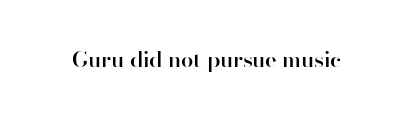
The image shows 22 px text type, upright; set normal letter spacing, not underlined.
